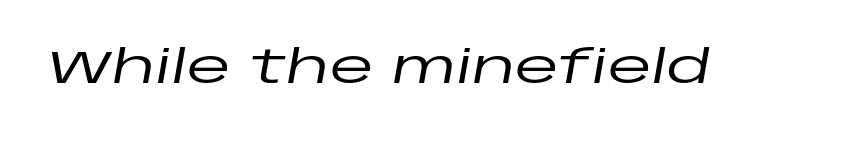
The image shows 45 px wide type, italic (leaning right); set normal letter spacing, not underlined; low stroke contrast and a large x-height.
